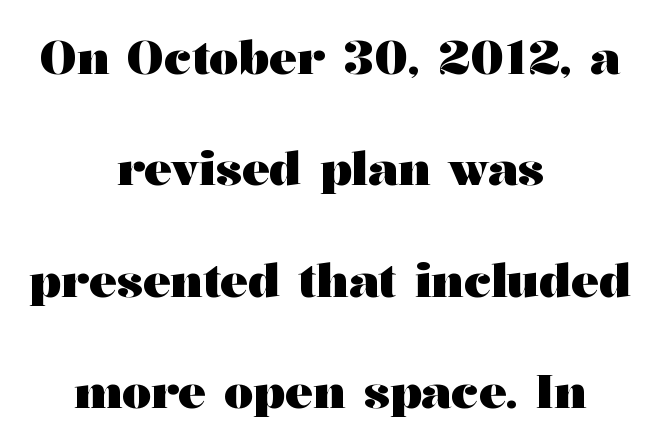
Q: Is the text bold? A: Yes.
Q: Is the text italic (slanted)? A: No, it is upright.
Q: Is the typeface a serif or a sans-serif typeface? A: Serif.
Q: Is the text underlined? A: No.
Q: How is the paragraph aligned? A: Centered.
Q: Is the spacing between letters normal or unusually wide? A: Normal.
Q: Is the spacing between lines tight, normal or loose? A: Loose.
Q: Width (condensed, normal, or wide)? A: Wide.
Q: Stroke contrast? A: Medium.
Q: x-height? A: Medium.
Q: Monospaced? A: No.
